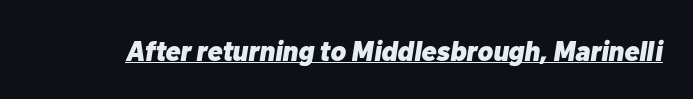
Q: Is the text bold? A: Yes.
Q: Is the text italic (slanted)? A: Yes, it leans right by about 10 degrees.
Q: Is the text underlined? A: Yes.
Q: Is the spacing between letters normal or unusually wide? A: Normal.
Q: Width (condensed, normal, or wide)? A: Normal.
Q: Stroke contrast? A: Low.
Q: x-height? A: Medium.
Q: Monospaced? A: No.
